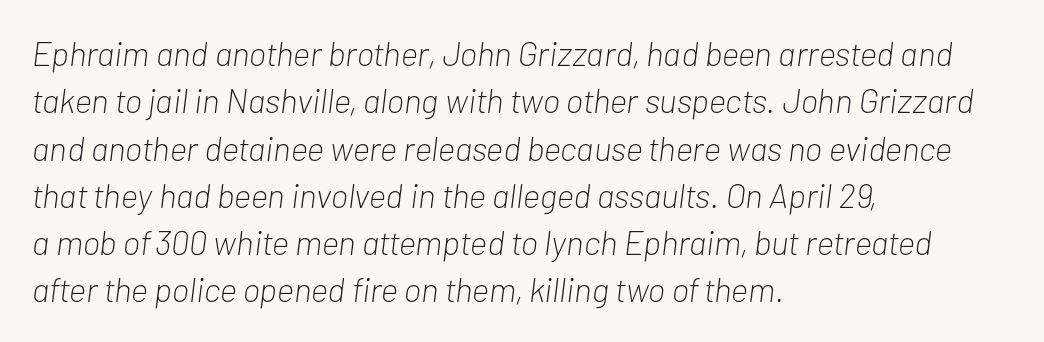
What stands out about the letter spacing? Nothing — it is the standard amount. Weight: not bold — regular or lighter. Check under the words: just untouched page. A typesetter would call this proportional, since set widths differ per character.
